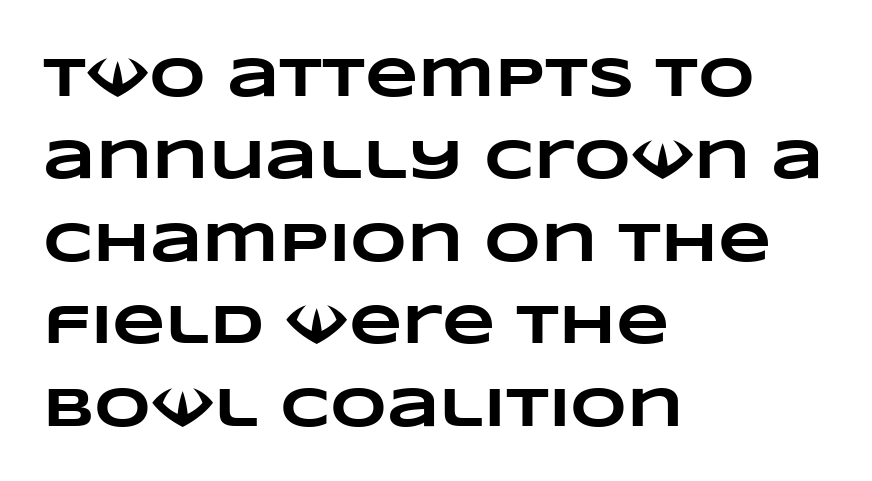
{"bold": "yes", "weight": "heavy", "width": "wide", "stroke_contrast": "low", "x_height": "large", "monospaced": "no", "underline": "no", "align": "left", "line_spacing": "normal", "line_spacing_ratio": 1.5, "letter_spacing": "normal", "letter_spacing_em": 0.0, "glyph_px": 55}
